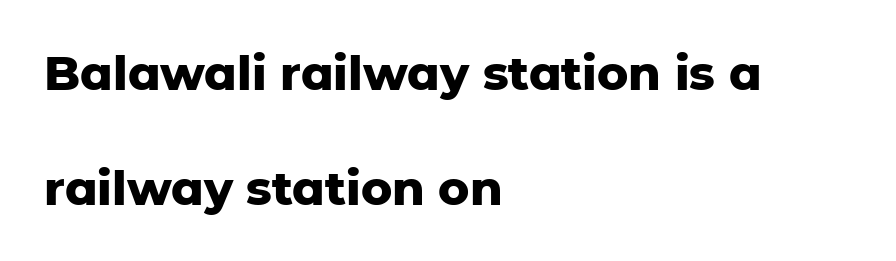
The image shows 47 px heavy sans-serif type, upright; set left-aligned, loose line spacing (2.44x), normal letter spacing, not underlined; low stroke contrast and a medium x-height.
